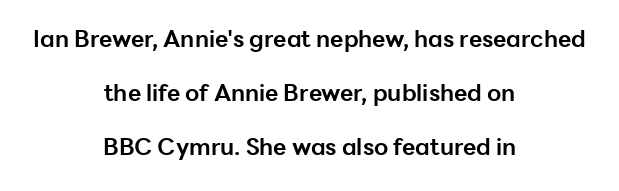
Q: Is the text bold? A: Yes.
Q: Is the text italic (slanted)? A: No, it is upright.
Q: Is the text underlined? A: No.
Q: How is the paragraph aligned? A: Centered.
Q: Is the spacing between letters normal or unusually wide? A: Normal.
Q: Is the spacing between lines tight, normal or loose? A: Loose.
